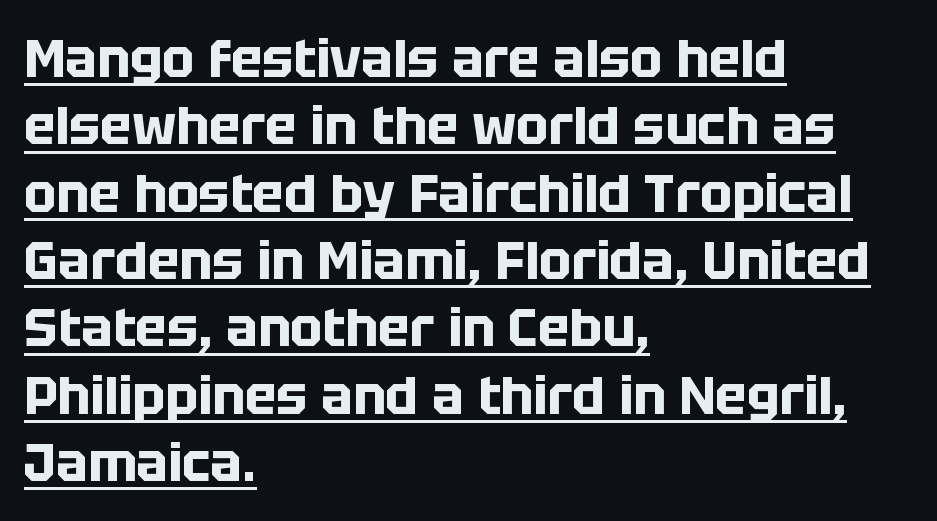
{"serif": "no", "italic": "no", "bold": "yes", "weight": "bold", "width": "normal", "stroke_contrast": "low", "x_height": "large", "monospaced": "no", "underline": "yes", "align": "left", "line_spacing": "normal", "line_spacing_ratio": 1.27, "letter_spacing": "normal", "letter_spacing_em": 0.0, "glyph_px": 53}
